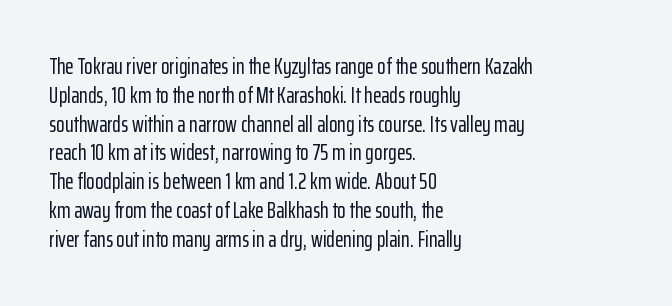
{"italic": "no", "underline": "no", "align": "left", "line_spacing": "normal", "line_spacing_ratio": 1.31, "letter_spacing": "normal", "letter_spacing_em": 0.0, "glyph_px": 22}
